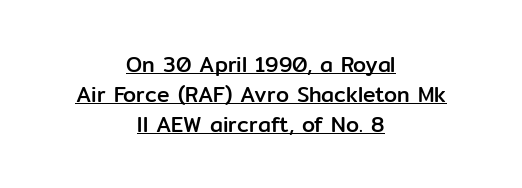
Q: Is the text italic (slanted)? A: No, it is upright.
Q: Is the text underlined? A: Yes.
Q: How is the paragraph aligned? A: Centered.
Q: Is the spacing between letters normal or unusually wide? A: Normal.
Q: Is the spacing between lines tight, normal or loose? A: Normal.
